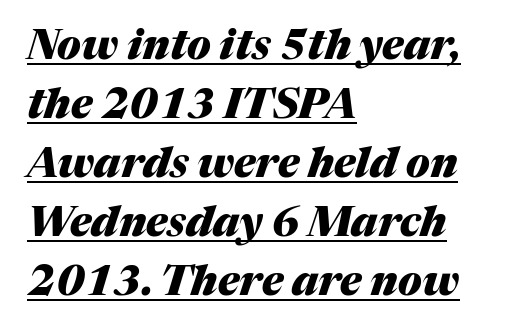
{"italic": "yes", "lean": "right", "slant_degrees": 17, "bold": "yes", "weight": "heavy", "width": "normal", "stroke_contrast": "medium", "x_height": "medium", "monospaced": "no", "underline": "yes", "align": "left", "line_spacing": "normal", "line_spacing_ratio": 1.44, "letter_spacing": "normal", "letter_spacing_em": 0.0, "glyph_px": 41}
